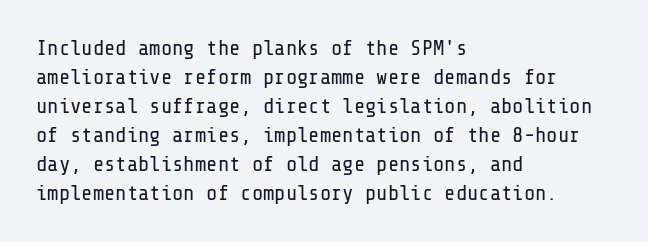
{"italic": "no", "bold": "no", "underline": "no", "align": "left", "line_spacing": "normal", "line_spacing_ratio": 1.38, "letter_spacing": "normal", "letter_spacing_em": 0.0, "glyph_px": 21}
